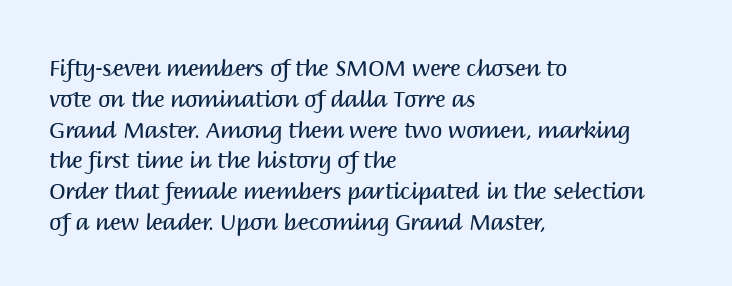
Summary of vertical rhythm: regular, with standard interline spacing. Short note: letters normally spaced. Casual observation: everything's shoved over to the left.
